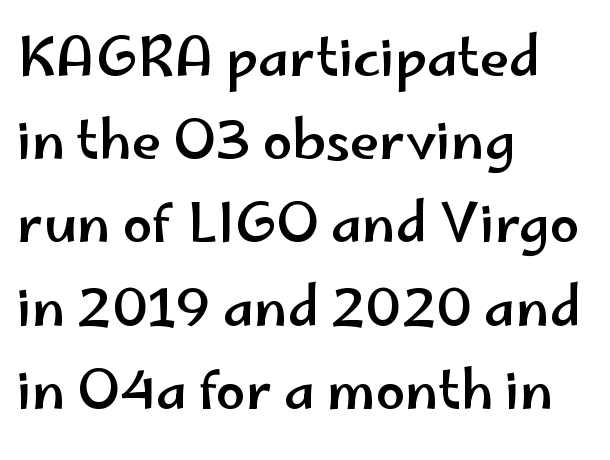
Quick note: not italic, upright. Reading down the column, the eye jumps a familiar distance to each next line. Proportional: the letters do not fall into vertical columns. Does the copy run flush right? No — it runs flush left. How are the letters spaced? Ordinarily, with no added tracking.
